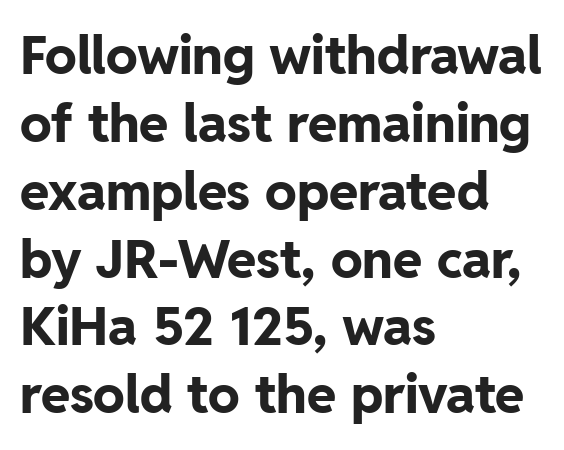
{"serif": "no", "italic": "no", "bold": "yes", "weight": "bold", "width": "normal", "stroke_contrast": "low", "x_height": "medium", "monospaced": "no", "underline": "no", "align": "left", "line_spacing": "normal", "line_spacing_ratio": 1.28, "letter_spacing": "normal", "letter_spacing_em": 0.0, "glyph_px": 53}
